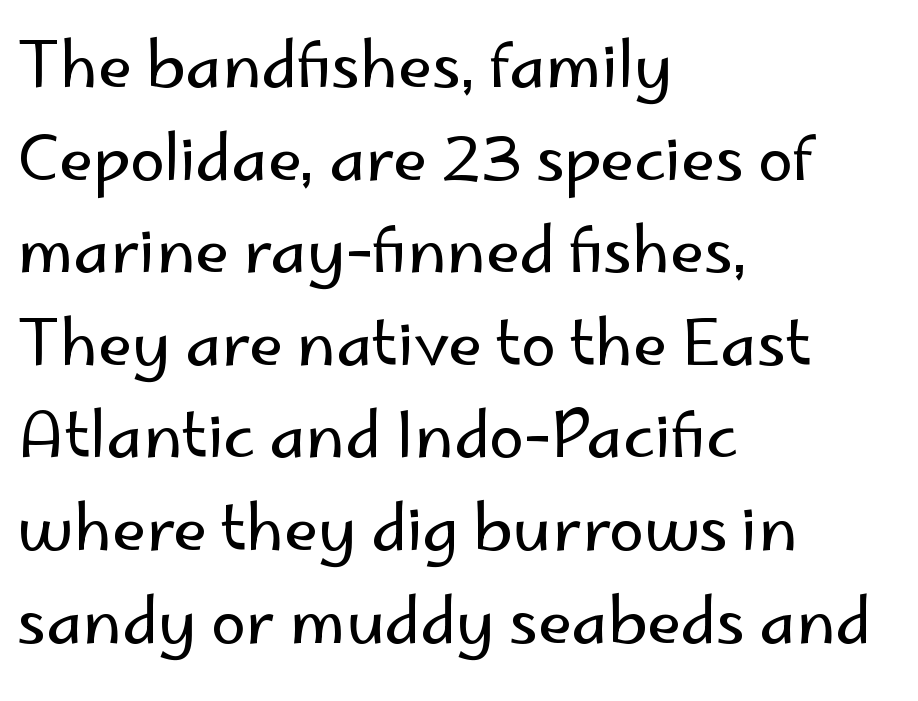
The image shows 63 px regular-weight sans-serif type, upright; set left-aligned, normal line spacing (1.47x), normal letter spacing, not underlined; low stroke contrast and a small x-height.
